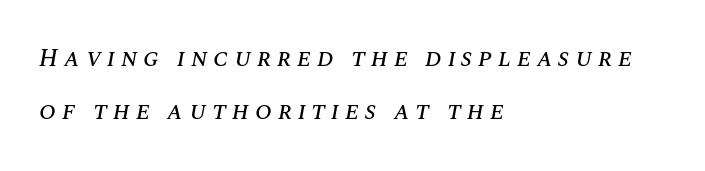
Compared with ordinary roman type, these characters are visibly tilted. The passage shown has open, widely tracked lettering throughout. Leading: increased. Has an underline been added? It has not. Notice how the passage keeps a crisp vertical edge on the left only.
